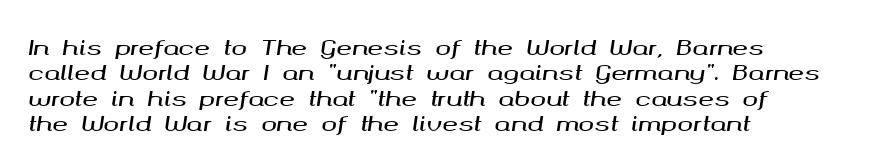
The image shows 21 px text type, italic (leaning right); set left-aligned, line spacing 1.21x, normal letter spacing, not underlined.
